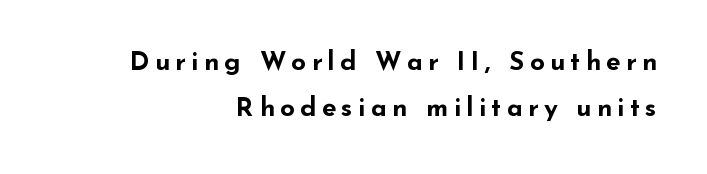
Is the block centered? No — it sits flush against the right margin. Letter spacing: wide. The strokes are fattened all the way to bold. No italicization has been applied; the sample stays upright. Honestly, there is no underline to notice here at all.
